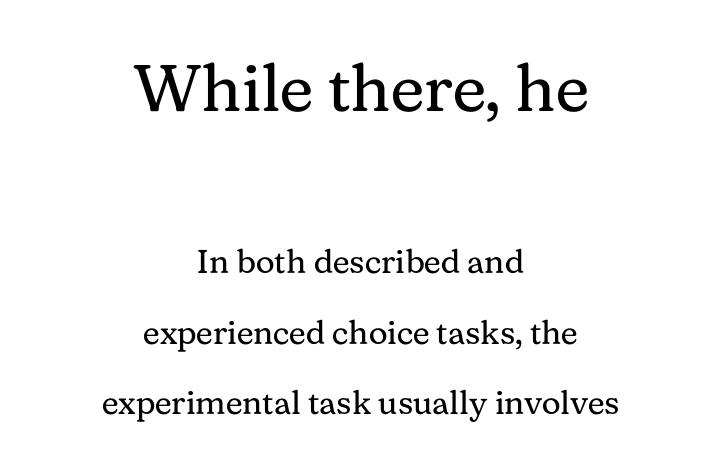
Q: Is the text bold? A: No.
Q: Is the text italic (slanted)? A: No, it is upright.
Q: Is the typeface a serif or a sans-serif typeface? A: Serif.
Q: Is the text underlined? A: No.
Q: How is the paragraph aligned? A: Centered.
Q: Is the spacing between letters normal or unusually wide? A: Normal.
Q: Is the spacing between lines tight, normal or loose? A: Loose.
Q: Which block of text is set in a larger size, the first (top) or the second (bottom)? A: The first (top) one.
Q: Width (condensed, normal, or wide)? A: Normal.
Q: Stroke contrast? A: Medium.
Q: x-height? A: Medium.
Q: Monospaced? A: No.
